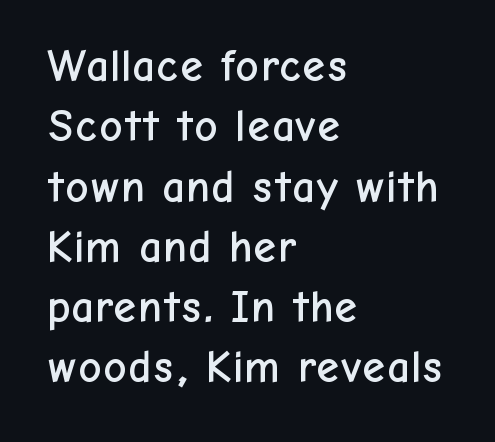
{"serif": "no", "italic": "no", "width": "normal", "stroke_contrast": "low", "x_height": "medium", "monospaced": "no", "underline": "no", "align": "left", "line_spacing": "normal", "line_spacing_ratio": 1.34, "letter_spacing": "normal", "letter_spacing_em": 0.0, "glyph_px": 45}
